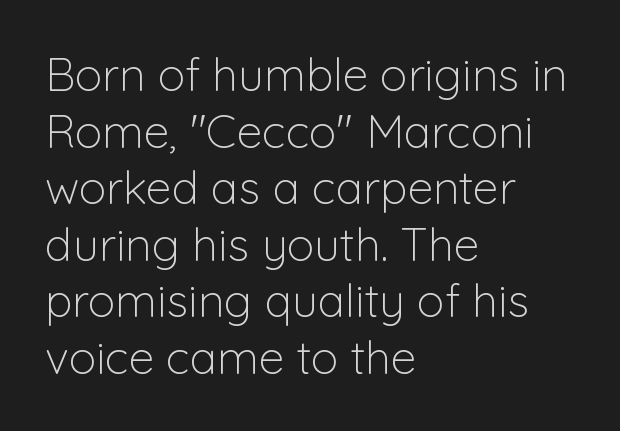
The face looks like a standard text weight, possibly lighter. A typesetter would call this proportional, since set widths differ per character. Italic? Not at all — the glyphs are vertical. Anything drawn beneath the words? Only blank space. Tracking value appears to be zero — textbook default spacing.
